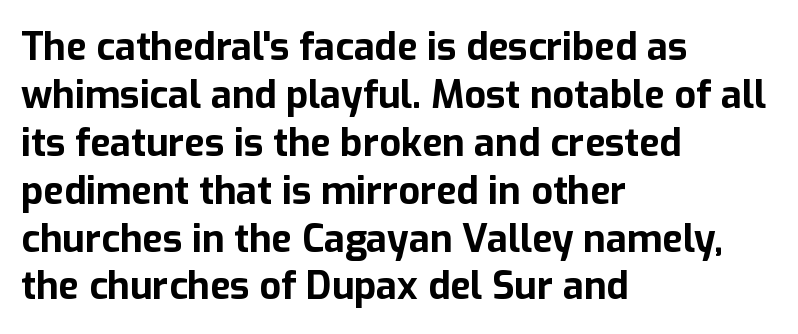
The space beneath each line is pristine and unruled. The passage shown is emphatically bold. Nope, not italic — everything's standing straight. The passage shown has conventional tracking throughout.
